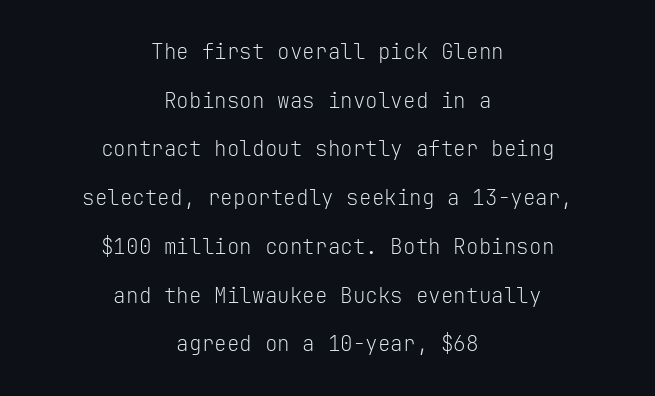
This rendering leaves character spacing at its baseline value. No letter is thick-stroked: the sample isn't bold. Only glyphs here, with clear space below each row. Interline gaps are noticeably wide in this sample.
